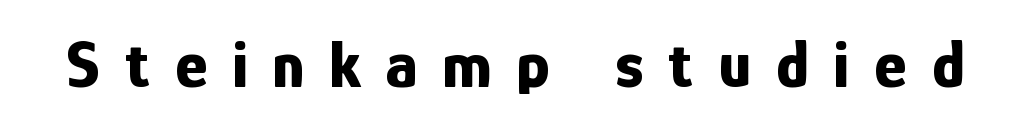
The image shows 69 px bold, condensed sans-serif type, upright; set unusually wide letter spacing (+0.36 em), not underlined; low stroke contrast and a medium x-height.
